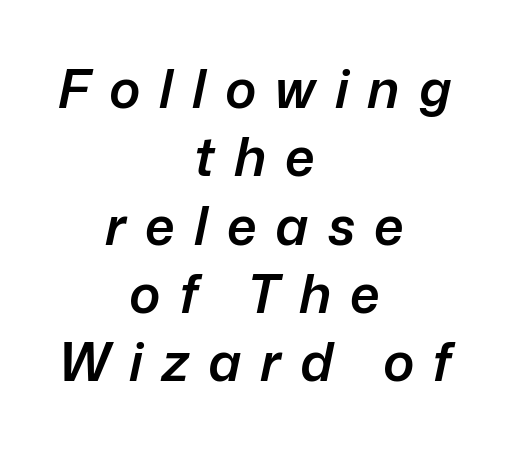
{"italic": "yes", "lean": "right", "slant_degrees": 12, "bold": "semi", "weight": "semibold", "width": "normal", "stroke_contrast": "low", "x_height": "medium", "monospaced": "no", "underline": "no", "align": "center", "line_spacing": "normal", "line_spacing_ratio": 1.29, "letter_spacing": "wide", "letter_spacing_em": 0.36, "glyph_px": 53}
